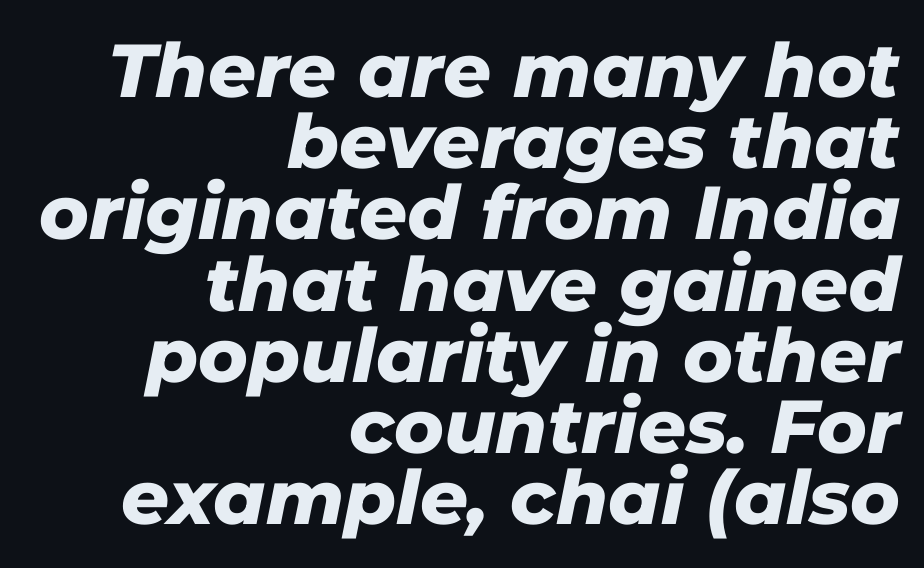
The image shows 75 px heavy type, italic (leaning right); set right-aligned, tight line spacing (0.95x), normal letter spacing, not underlined; low stroke contrast and a medium x-height.
